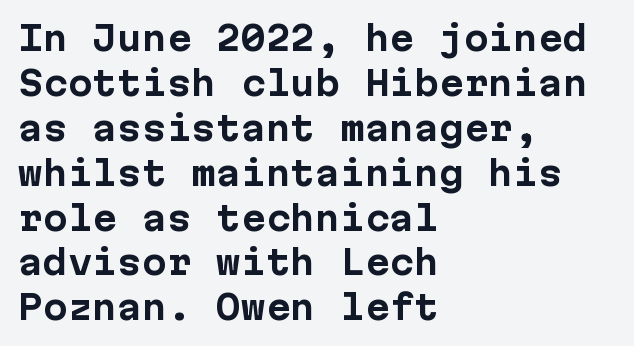
{"serif": "no", "italic": "no", "bold": "yes", "weight": "bold", "width": "normal", "stroke_contrast": "low", "x_height": "medium", "monospaced": "yes", "underline": "no", "align": "left", "line_spacing": "normal", "line_spacing_ratio": 1.36, "letter_spacing": "normal", "letter_spacing_em": 0.0, "glyph_px": 33}
